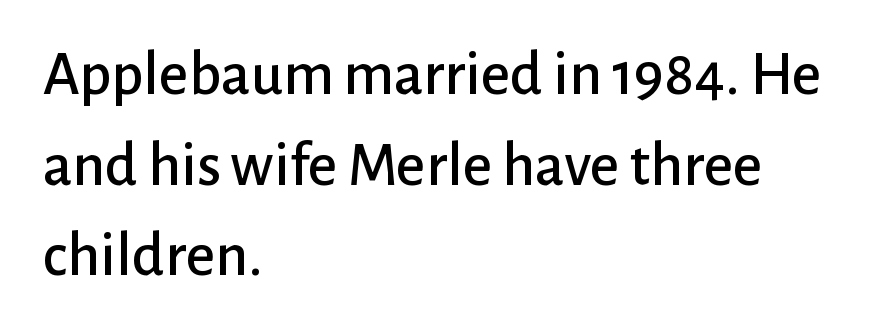
{"serif": "no", "italic": "no", "width": "normal", "stroke_contrast": "low", "x_height": "medium", "monospaced": "no", "underline": "no", "align": "left", "line_spacing": "normal", "line_spacing_ratio": 1.44, "letter_spacing": "normal", "letter_spacing_em": 0.0, "glyph_px": 63}
